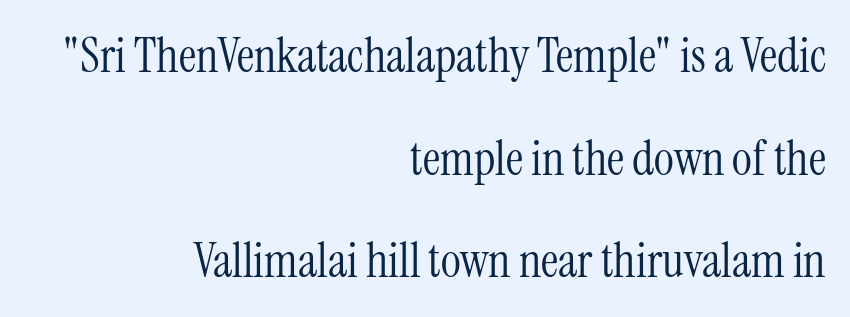
The image shows 48 px light, condensed serif type, upright; set right-aligned, loose line spacing (2.14x), normal letter spacing, not underlined; medium stroke contrast and a medium x-height.
